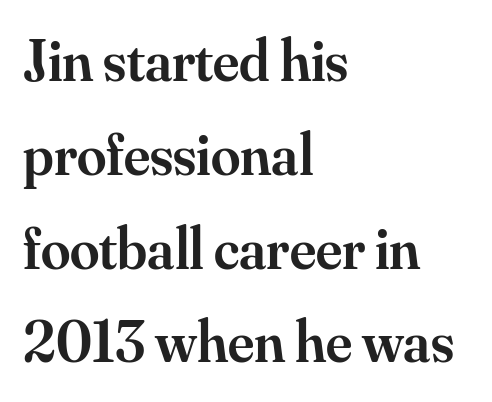
The image shows 59 px semibold serif type, upright; set left-aligned, normal line spacing (1.59x), normal letter spacing, not underlined; medium stroke contrast and a small x-height.
